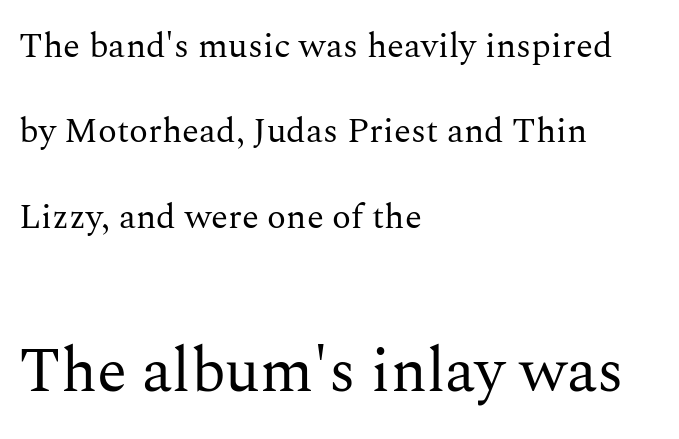
The image shows 62 px regular-weight serif type, upright; set left-aligned, loose line spacing (2.44x), normal letter spacing, not underlined; the second (bottom) block is 1.77x larger; medium stroke contrast and a medium x-height.
